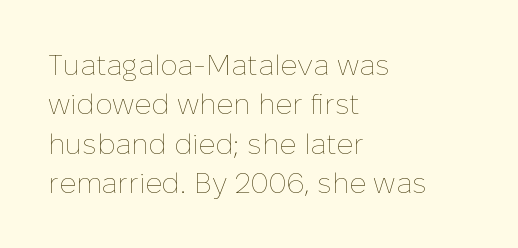
The image shows 29 px thin type, upright; set left-aligned, normal line spacing (1.36x), normal letter spacing, not underlined; low stroke contrast and a medium x-height.
